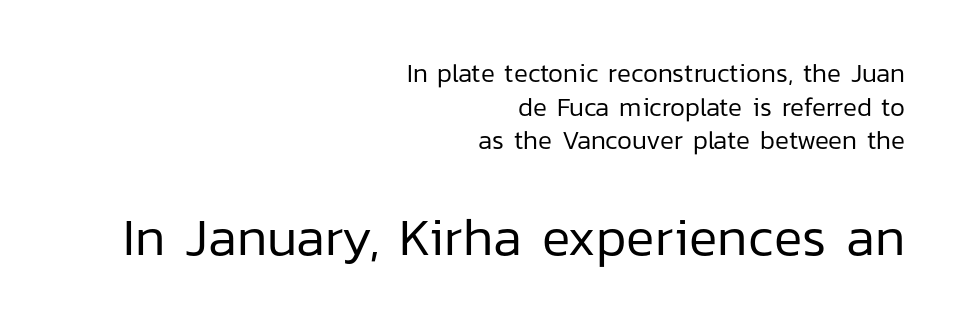
The image shows 53 px regular-weight sans-serif type, upright; set right-aligned, normal line spacing (1.29x), normal letter spacing, not underlined; the second (bottom) block is 2.04x larger; low stroke contrast and a medium x-height.
